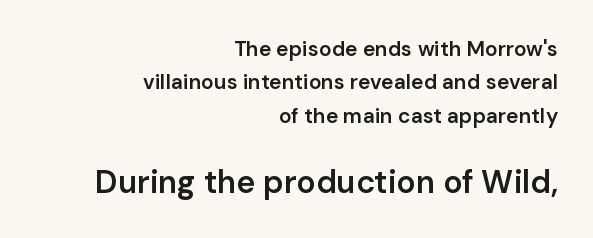
The image shows 32 px semibold sans-serif type, upright; set right-aligned, normal line spacing (1.59x), normal letter spacing, not underlined; the second (bottom) block is 1.52x larger; low stroke contrast and a medium x-height.
